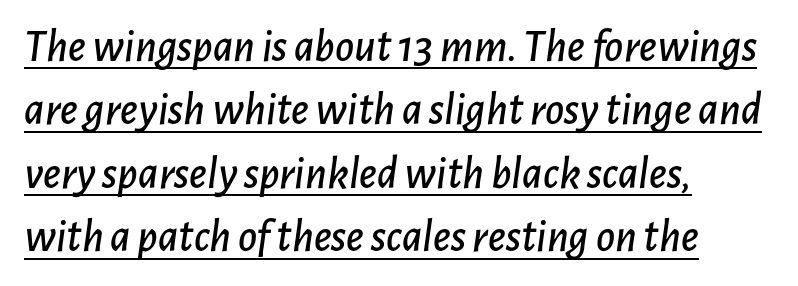
{"italic": "yes", "lean": "right", "slant_degrees": 7, "width": "normal", "stroke_contrast": "low", "x_height": "medium", "monospaced": "no", "underline": "yes", "align": "left", "line_spacing": "normal", "line_spacing_ratio": 1.38, "letter_spacing": "normal", "letter_spacing_em": 0.0, "glyph_px": 46}
